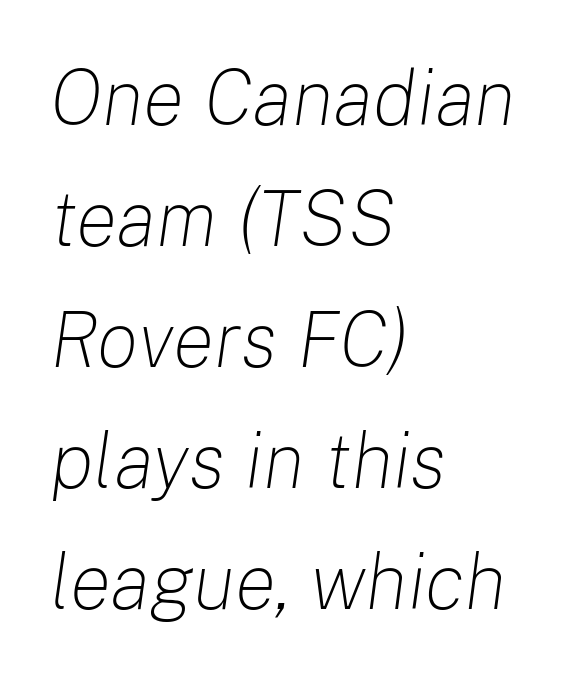
Q: Is the text bold? A: No.
Q: Is the text italic (slanted)? A: Yes, it leans right by about 8 degrees.
Q: Is the text underlined? A: No.
Q: How is the paragraph aligned? A: Left-aligned.
Q: Is the spacing between letters normal or unusually wide? A: Normal.
Q: Is the spacing between lines tight, normal or loose? A: Normal.
Q: Width (condensed, normal, or wide)? A: Normal.
Q: Stroke contrast? A: Low.
Q: x-height? A: Medium.
Q: Monospaced? A: No.
